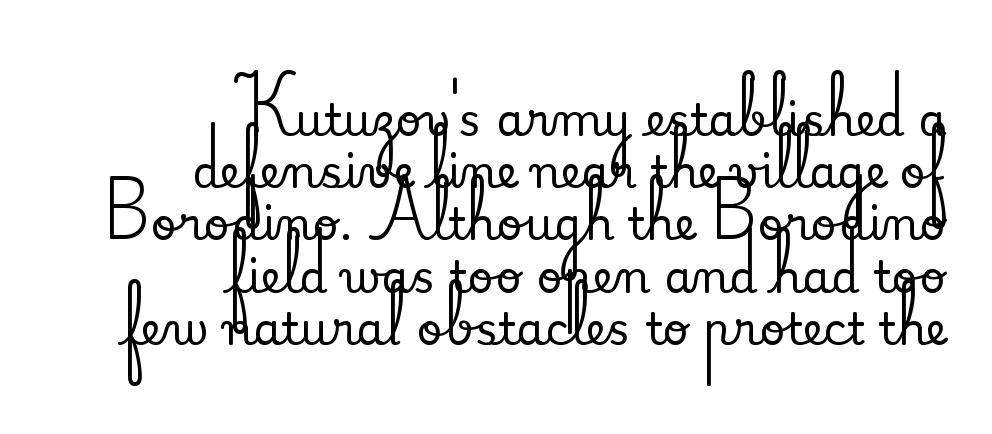
{"serif": "yes", "italic": "no", "width": "normal", "stroke_contrast": "medium", "x_height": "small", "monospaced": "no", "underline": "no", "align": "right", "line_spacing_ratio": 1.16, "letter_spacing": "normal", "letter_spacing_em": 0.0, "glyph_px": 45}
